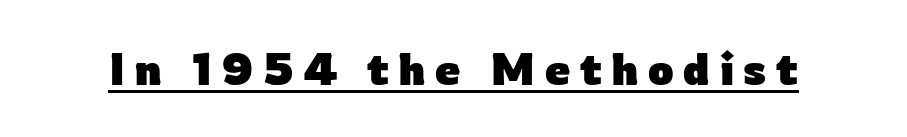
Think of a printed novel: that variable character pitch is what you see here. Each glyph is drawn with heavy, bold strokes. Is the letter spacing exaggerated? Yes — the characters are pushed far apart. The lettering is marked with a stroke running underneath it. The type sits square on the baseline with zero lean.
